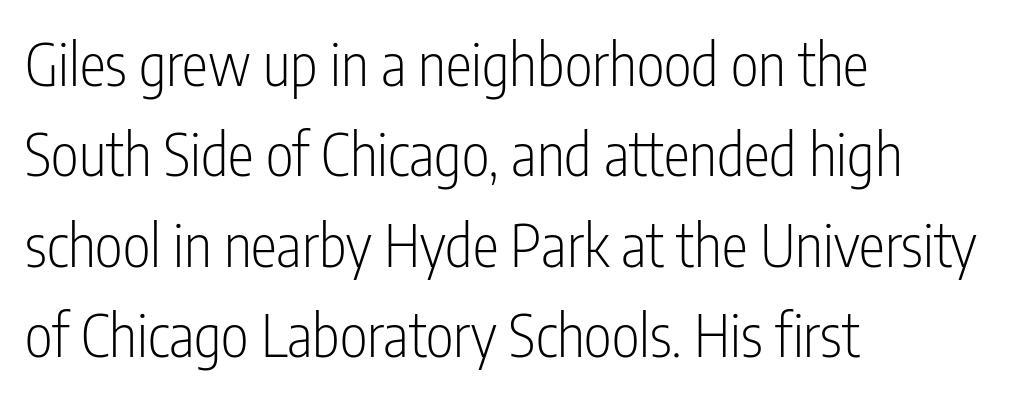
Q: Is the text bold? A: No.
Q: Is the text italic (slanted)? A: No, it is upright.
Q: Is the typeface a serif or a sans-serif typeface? A: Sans-serif.
Q: Is the text underlined? A: No.
Q: How is the paragraph aligned? A: Left-aligned.
Q: Is the spacing between letters normal or unusually wide? A: Normal.
Q: Is the spacing between lines tight, normal or loose? A: Normal.
Q: Width (condensed, normal, or wide)? A: Condensed.
Q: Stroke contrast? A: Low.
Q: x-height? A: Medium.
Q: Monospaced? A: No.
